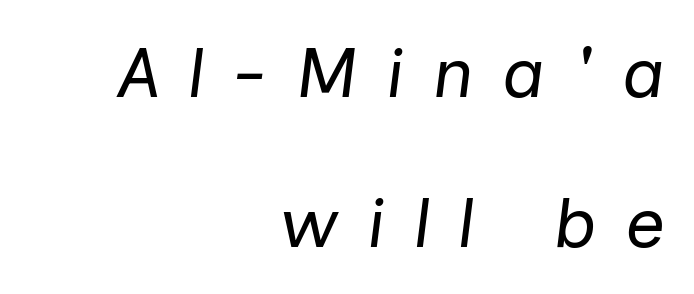
The image shows 71 px regular-weight type, italic (leaning right); set right-aligned, loose line spacing (2.11x), unusually wide letter spacing (+0.4 em), not underlined; low stroke contrast and a medium x-height.
